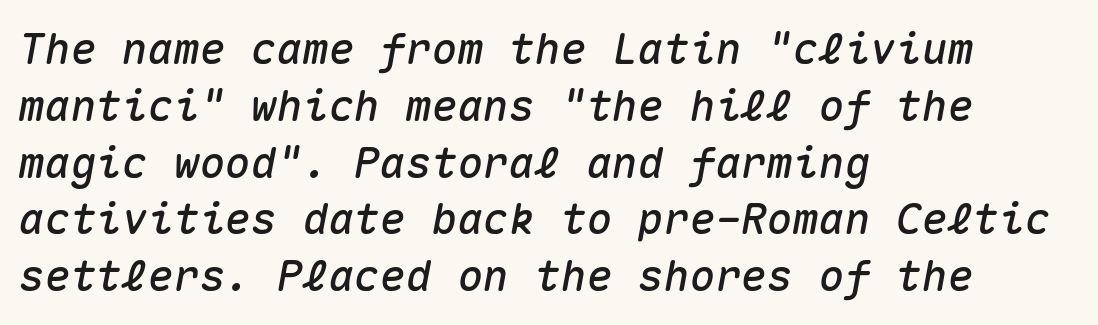
Q: Is the text italic (slanted)? A: Yes, it leans right by about 10 degrees.
Q: Is the text underlined? A: No.
Q: How is the paragraph aligned? A: Left-aligned.
Q: Is the spacing between letters normal or unusually wide? A: Normal.
Q: Is the spacing between lines tight, normal or loose? A: Normal.
Q: Width (condensed, normal, or wide)? A: Normal.
Q: Stroke contrast? A: Medium.
Q: x-height? A: Medium.
Q: Monospaced? A: Yes.
